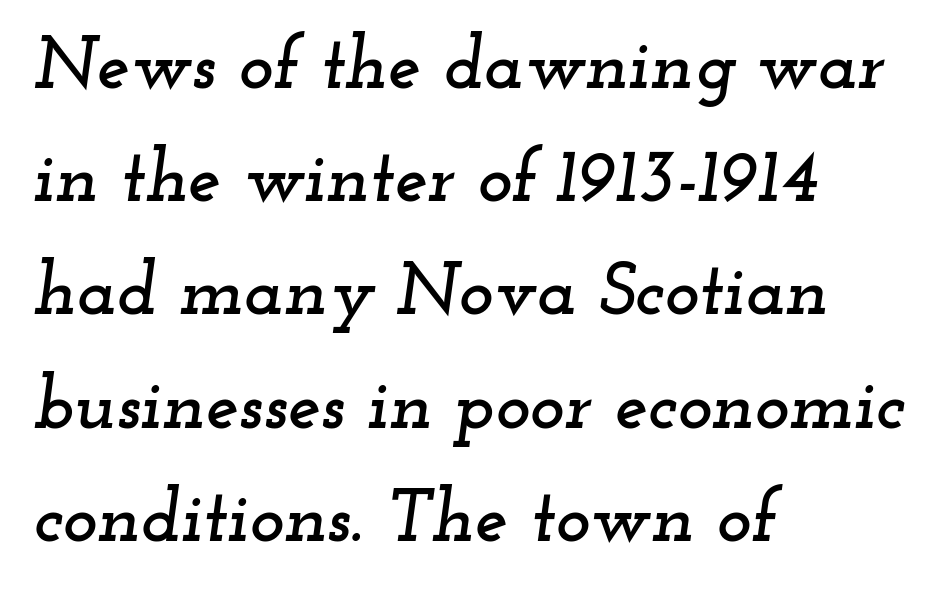
The image shows 74 px wide serif type, italic (leaning right); set left-aligned, normal line spacing (1.53x), normal letter spacing, not underlined; low stroke contrast and a small x-height.
